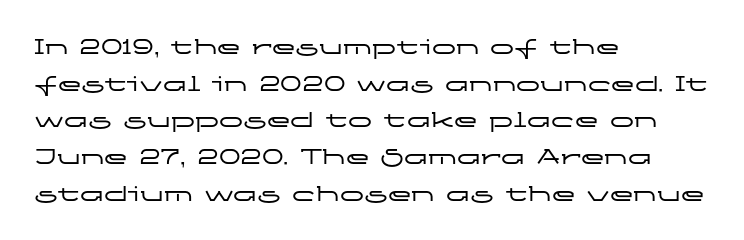
Unlike italic type, these characters show no tilt at all. Glyph-to-glyph distance matches everyday printed text. The line-height multiplier appears to be the usual default. The rag falls on the right side of this text block.
